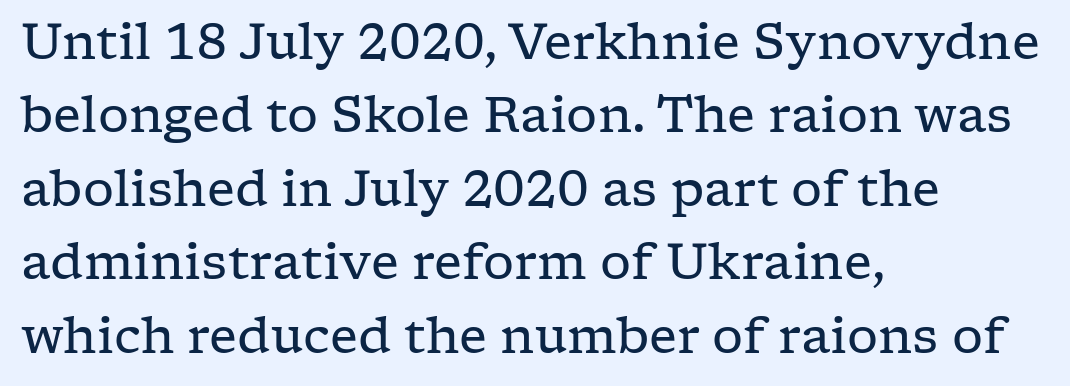
{"serif": "yes", "italic": "no", "bold": "no", "weight": "regular", "width": "wide", "stroke_contrast": "low", "x_height": "medium", "monospaced": "no", "underline": "no", "align": "left", "line_spacing": "normal", "line_spacing_ratio": 1.5, "letter_spacing": "normal", "letter_spacing_em": 0.0, "glyph_px": 49}
